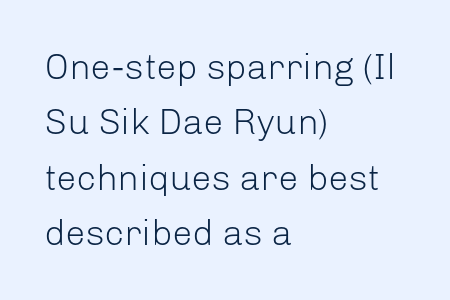
{"serif": "no", "italic": "no", "bold": "no", "weight": "light", "width": "normal", "stroke_contrast": "low", "x_height": "medium", "monospaced": "no", "underline": "no", "align": "left", "line_spacing": "normal", "line_spacing_ratio": 1.54, "letter_spacing": "normal", "letter_spacing_em": 0.0, "glyph_px": 36}
